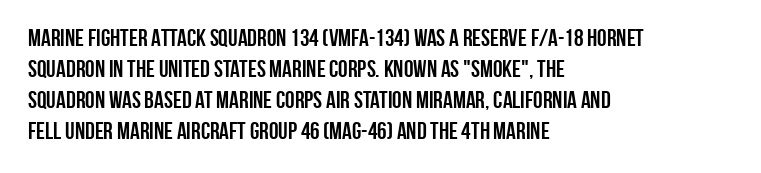
The image shows 24 px bold type, upright; set left-aligned, normal line spacing (1.29x), normal letter spacing, not underlined.
